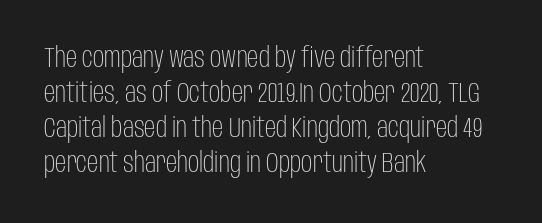
Q: Is the text bold? A: No.
Q: Is the text italic (slanted)? A: No, it is upright.
Q: Is the typeface a serif or a sans-serif typeface? A: Sans-serif.
Q: Is the text underlined? A: No.
Q: How is the paragraph aligned? A: Left-aligned.
Q: Is the spacing between letters normal or unusually wide? A: Normal.
Q: Is the spacing between lines tight, normal or loose? A: Normal.
Q: Width (condensed, normal, or wide)? A: Condensed.
Q: Stroke contrast? A: Low.
Q: x-height? A: Large.
Q: Monospaced? A: No.
